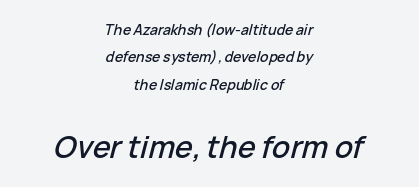
The image shows 30 px text type, italic (leaning right); set centered, loose line spacing (1.95x), normal letter spacing, not underlined; the second (bottom) block is 2.14x larger; low stroke contrast and a medium x-height.
